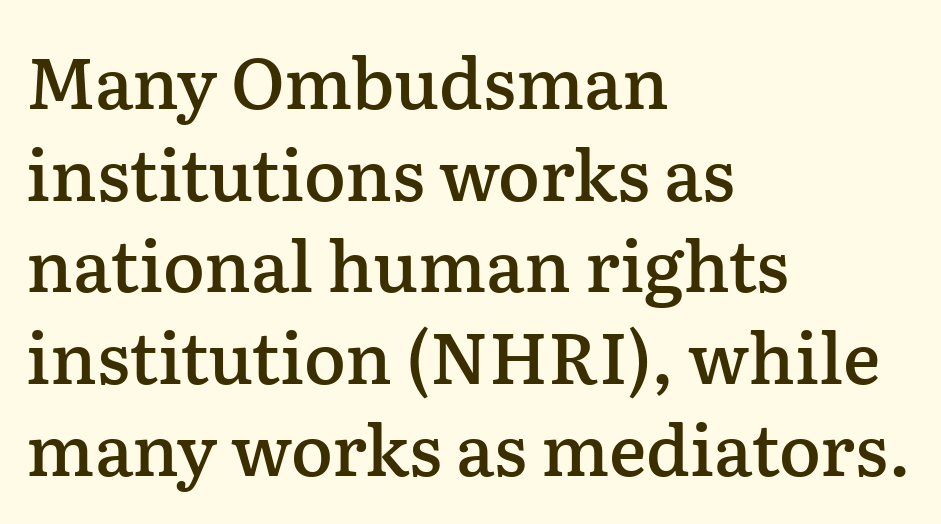
{"serif": "yes", "italic": "no", "bold": "semi", "weight": "semibold", "width": "normal", "stroke_contrast": "low", "x_height": "medium", "monospaced": "no", "underline": "no", "align": "left", "line_spacing": "normal", "line_spacing_ratio": 1.31, "letter_spacing": "normal", "letter_spacing_em": 0.0, "glyph_px": 70}
